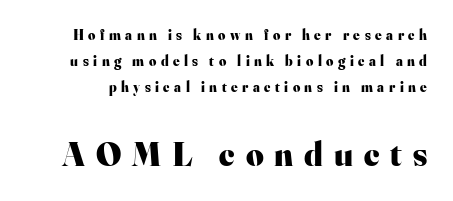
Here the glyphs are tracked loosely, breaking word shapes into spaced letters. Is this a fixed-width face? No — the glyphs have proportional, varying widths. A clean baseline with only descenders dipping below it. The designer went with a serif here, giving each stem small feet. The lower block of text is set noticeably larger than the block above it.
